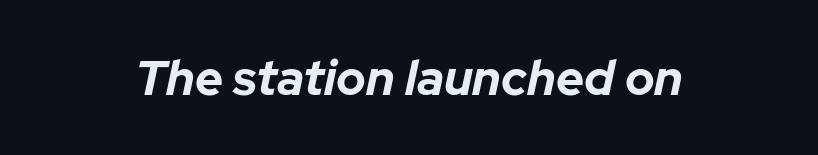
Each letter keeps its own natural width here, so spacing adapts to shape. Style check: oblique. Summary of weight: heavy, a full bold. The tracking reads as untouched default to a designer's eye. Beneath every word, the page is bare.
